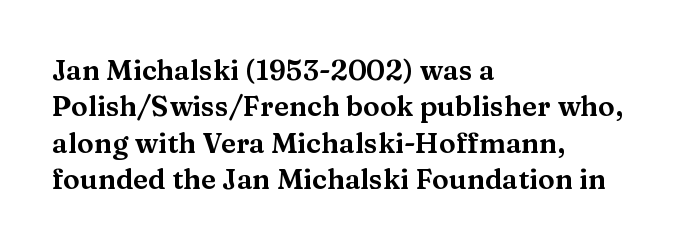
Q: Is the text italic (slanted)? A: No, it is upright.
Q: Is the typeface a serif or a sans-serif typeface? A: Serif.
Q: Is the text underlined? A: No.
Q: How is the paragraph aligned? A: Left-aligned.
Q: Is the spacing between letters normal or unusually wide? A: Normal.
Q: Is the spacing between lines tight, normal or loose? A: Normal.
Q: Width (condensed, normal, or wide)? A: Wide.
Q: Stroke contrast? A: Medium.
Q: x-height? A: Medium.
Q: Monospaced? A: No.
